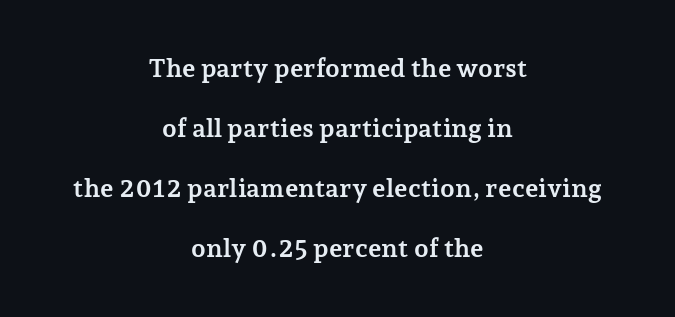
Q: Is the text bold? A: Yes.
Q: Is the text italic (slanted)? A: No, it is upright.
Q: Is the text underlined? A: No.
Q: How is the paragraph aligned? A: Centered.
Q: Is the spacing between letters normal or unusually wide? A: Normal.
Q: Is the spacing between lines tight, normal or loose? A: Loose.
